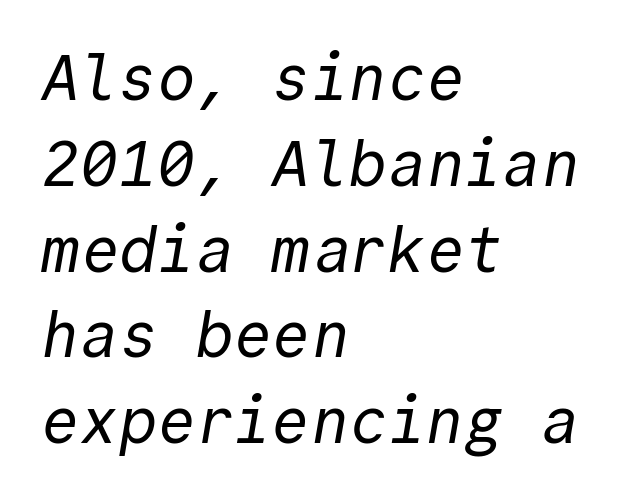
The image shows 64 px regular-weight sans-serif type, monospaced; set left-aligned, normal line spacing (1.34x), normal letter spacing, not underlined; a medium x-height.
